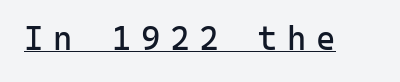
Weight: in the light-to-regular range. Note the uniform advance width — an 'i' takes as much space as an 'm'. Nothing sits at the stroke ends, so this counts as sans-serif. The rendering uses the underline text-decoration.
